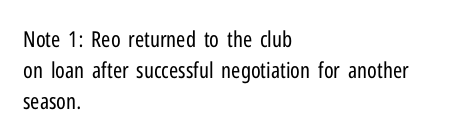
Summary of vertical rhythm: regular, with standard interline spacing. Short note: letters normally spaced. The font's upright variant was chosen for this text. Casual observation: everything's shoved over to the left.
